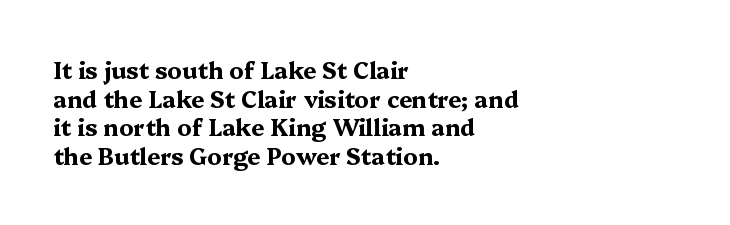
In CSS terms this would be text-align: left. On the weight axis this lands at bold, roughly 700. No word sits above an underline. Regarding leading, the lines here are spaced in the standard way. Quick note: not italic, upright. Glyph-to-glyph distance matches everyday printed text.
